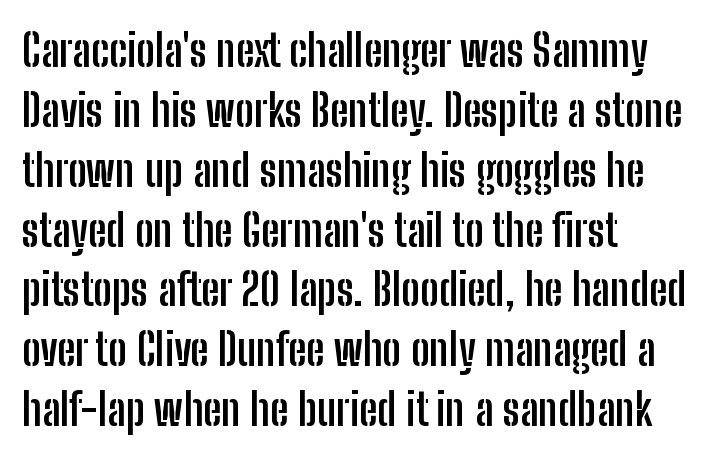
Q: Is the text bold? A: Yes.
Q: Is the text italic (slanted)? A: No, it is upright.
Q: Is the typeface a serif or a sans-serif typeface? A: Sans-serif.
Q: Is the text underlined? A: No.
Q: How is the paragraph aligned? A: Left-aligned.
Q: Is the spacing between letters normal or unusually wide? A: Normal.
Q: Is the spacing between lines tight, normal or loose? A: Normal.
Q: Width (condensed, normal, or wide)? A: Condensed.
Q: Stroke contrast? A: Low.
Q: x-height? A: Medium.
Q: Monospaced? A: No.
